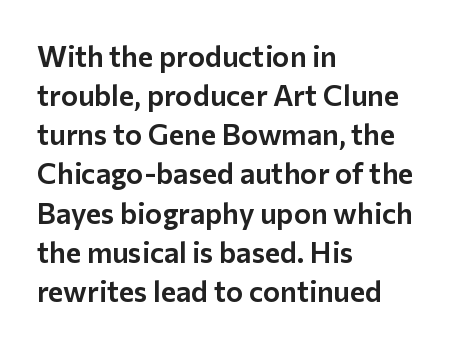
{"serif": "no", "italic": "no", "width": "normal", "stroke_contrast": "low", "x_height": "medium", "monospaced": "no", "underline": "no", "align": "left", "line_spacing": "normal", "line_spacing_ratio": 1.35, "letter_spacing": "normal", "letter_spacing_em": 0.0, "glyph_px": 29}
